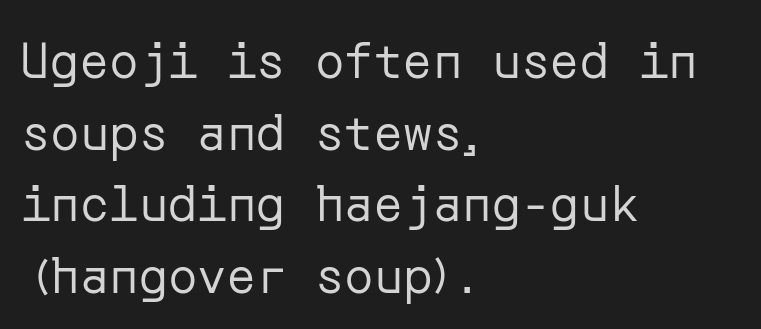
The rendering keeps characters at their native spacing. A typesetter would call this leading conventional body-copy spacing. Every character sits straight up, as roman type does. A student would call this left alignment; a typographer would say flush left, rag right. Nobody drew a line under any word here.
